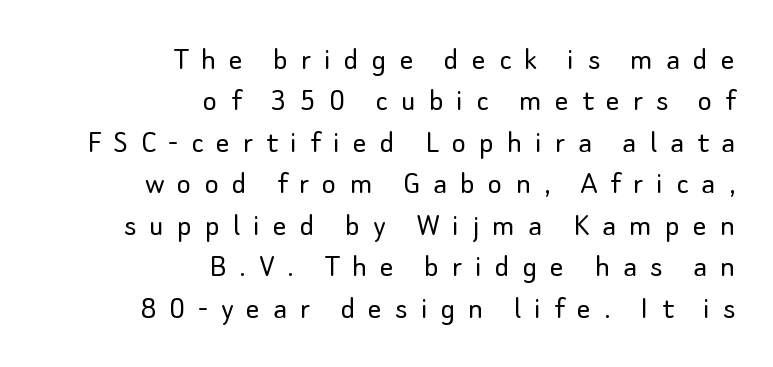
The image shows 34 px light sans-serif type, upright; set right-aligned, line spacing 1.22x, unusually wide letter spacing (+0.38 em), not underlined; low stroke contrast and a small x-height.
